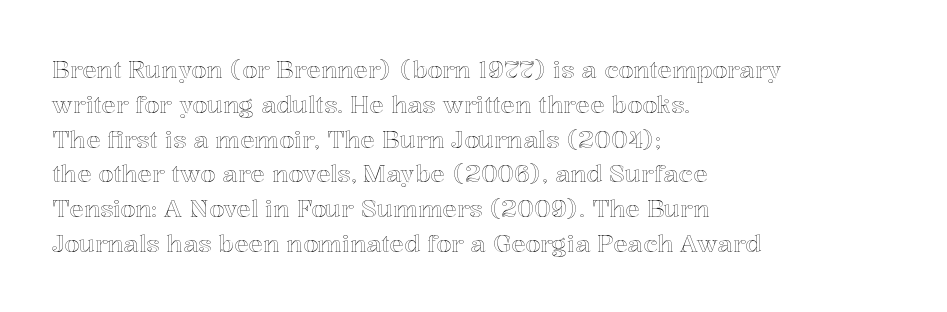
Q: Is the text italic (slanted)? A: No, it is upright.
Q: Is the text underlined? A: No.
Q: How is the paragraph aligned? A: Left-aligned.
Q: Is the spacing between letters normal or unusually wide? A: Normal.
Q: Is the spacing between lines tight, normal or loose? A: Normal.
